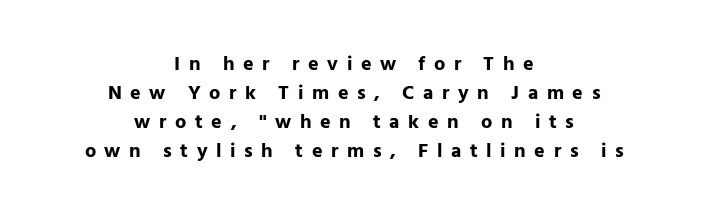
{"italic": "no", "bold": "yes", "underline": "no", "align": "center", "line_spacing": "normal", "line_spacing_ratio": 1.45, "letter_spacing": "wide", "letter_spacing_em": 0.43, "glyph_px": 20}
